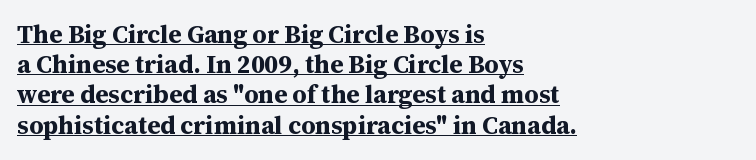
The image shows 25 px bold type, upright; set left-aligned, line spacing 1.21x, normal letter spacing, underlined.
